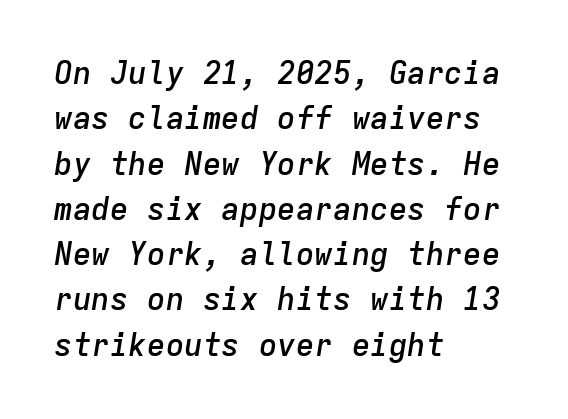
The image shows 31 px semibold type, italic (leaning right), monospaced; set left-aligned, normal line spacing (1.46x), normal letter spacing, not underlined; low stroke contrast and a medium x-height.
